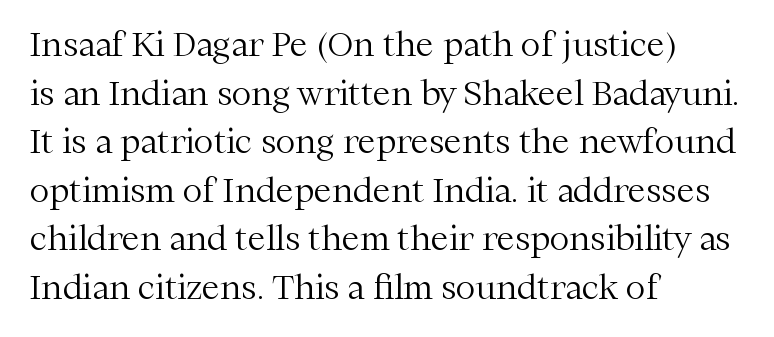
The image shows 33 px light serif type, upright; set left-aligned, normal line spacing (1.47x), normal letter spacing, not underlined; medium stroke contrast and a medium x-height.
